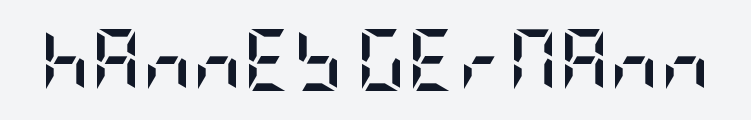
{"serif": "no", "italic": "no", "bold": "yes", "weight": "semibold", "width": "condensed", "stroke_contrast": "low", "x_height": "large", "underline": "no", "letter_spacing": "normal", "letter_spacing_em": 0.0, "glyph_px": 62}
